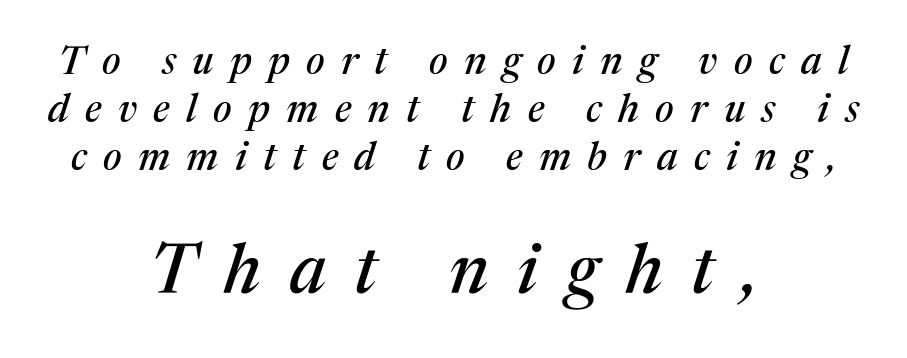
Q: Is the text italic (slanted)? A: Yes, it leans right by about 17 degrees.
Q: Is the typeface a serif or a sans-serif typeface? A: Serif.
Q: Is the text underlined? A: No.
Q: How is the paragraph aligned? A: Centered.
Q: Is the spacing between letters normal or unusually wide? A: Unusually wide.
Q: Which block of text is set in a larger size, the first (top) or the second (bottom)? A: The second (bottom) one.
Q: Width (condensed, normal, or wide)? A: Normal.
Q: Stroke contrast? A: Medium.
Q: x-height? A: Medium.
Q: Monospaced? A: No.
